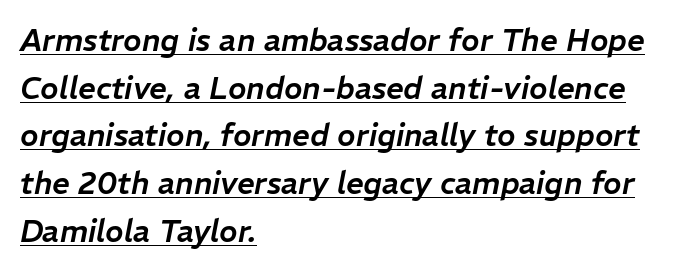
The image shows 31 px text type, italic (leaning right); set left-aligned, normal line spacing (1.54x), normal letter spacing, underlined; low stroke contrast and a medium x-height.
